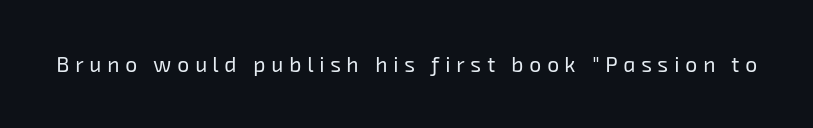
These lines have a slow, spaced-out rhythm from letter to letter. Heft: none added — not bold. Descender tails drop into unmarked territory.
